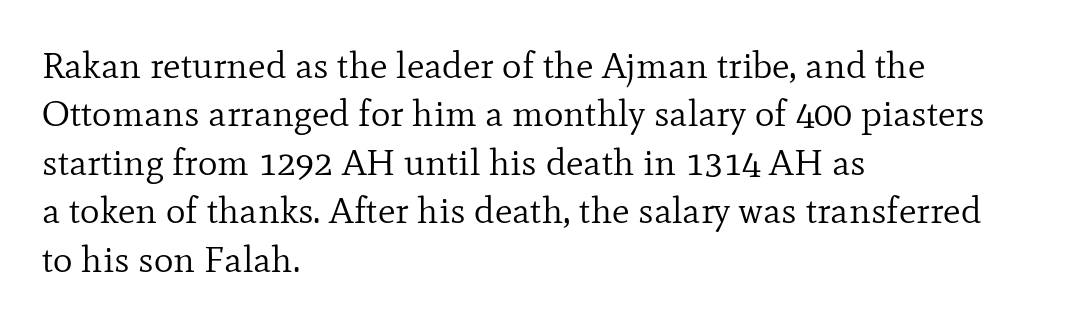
The image shows 37 px regular-weight serif type, upright; set left-aligned, normal line spacing (1.31x), normal letter spacing, not underlined; low stroke contrast and a small x-height.
